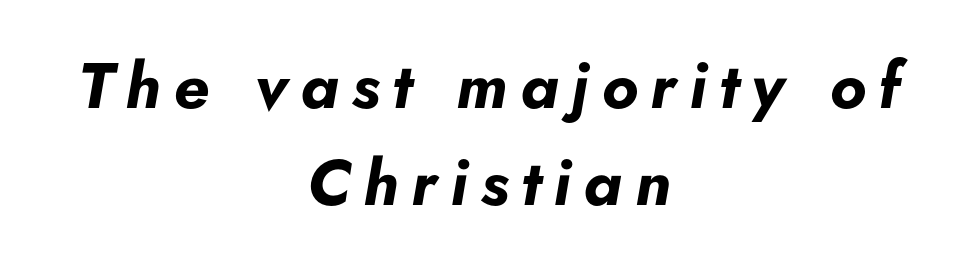
The image shows 64 px bold type, italic (leaning right); set centered, normal line spacing (1.51x), unusually wide letter spacing (+0.2 em), not underlined; low stroke contrast and a small x-height.
